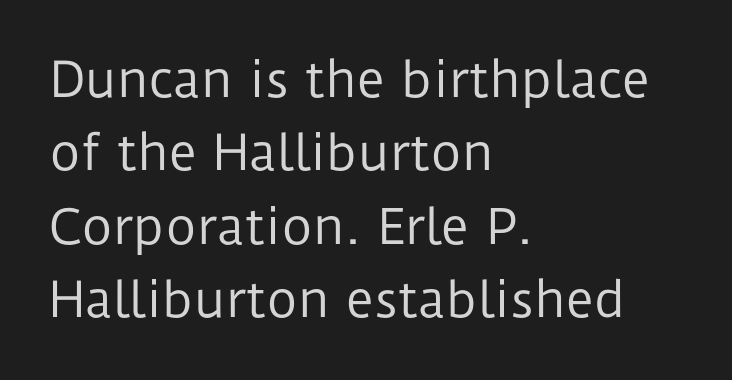
{"serif": "no", "italic": "no", "bold": "no", "weight": "regular", "width": "normal", "stroke_contrast": "low", "x_height": "medium", "monospaced": "no", "underline": "no", "align": "left", "line_spacing": "normal", "line_spacing_ratio": 1.53, "letter_spacing": "normal", "letter_spacing_em": 0.0, "glyph_px": 48}
